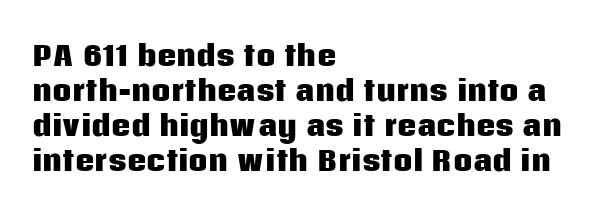
Q: Is the text bold? A: Yes.
Q: Is the text italic (slanted)? A: No, it is upright.
Q: Is the text underlined? A: No.
Q: How is the paragraph aligned? A: Left-aligned.
Q: Is the spacing between letters normal or unusually wide? A: Normal.
Q: Is the spacing between lines tight, normal or loose? A: Normal.
